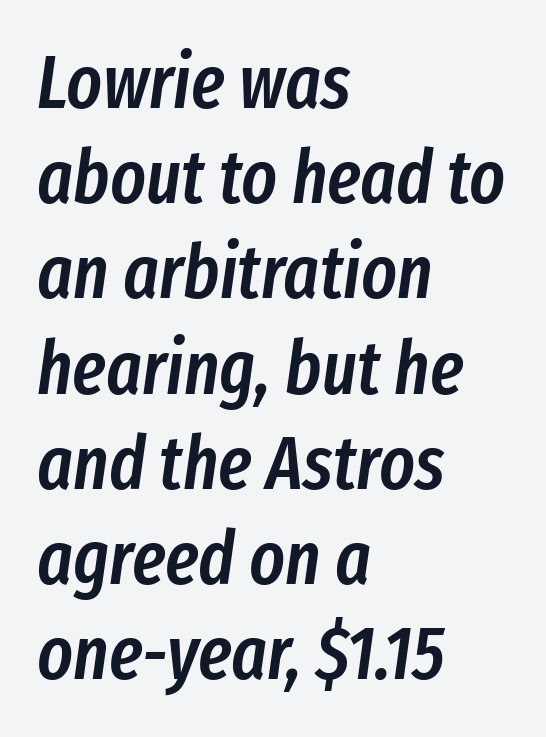
In terms of leading, this rendering sits right in the middle. The horizontal fit of the characters is conventional and even. Unmarked baselines from the first word to the last. Character widths vary here, with narrow letters taking less room than wide ones. Italic: yes, the glyphs are oblique.
